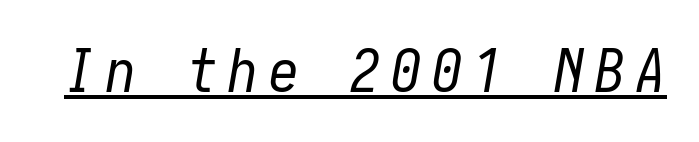
The image shows 60 px regular-weight, condensed type, italic (leaning right); set underlined; low stroke contrast and a medium x-height.
